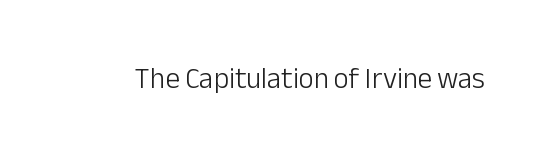
Q: Is the text bold? A: No.
Q: Is the text italic (slanted)? A: No, it is upright.
Q: Is the typeface a serif or a sans-serif typeface? A: Sans-serif.
Q: Is the text underlined? A: No.
Q: Is the spacing between letters normal or unusually wide? A: Normal.
Q: Width (condensed, normal, or wide)? A: Normal.
Q: Stroke contrast? A: Low.
Q: x-height? A: Medium.
Q: Monospaced? A: No.
